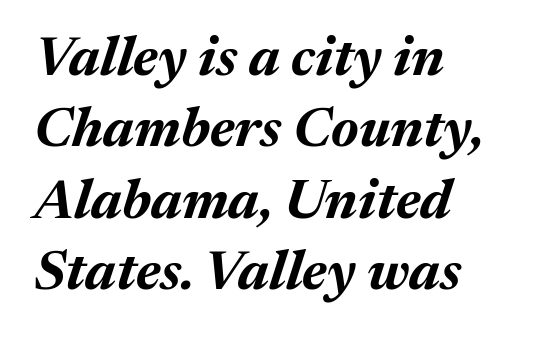
{"italic": "yes", "lean": "right", "slant_degrees": 17, "bold": "yes", "weight": "bold", "width": "normal", "stroke_contrast": "medium", "x_height": "medium", "monospaced": "no", "underline": "no", "align": "left", "line_spacing": "normal", "line_spacing_ratio": 1.3, "letter_spacing": "normal", "letter_spacing_em": 0.0, "glyph_px": 55}
